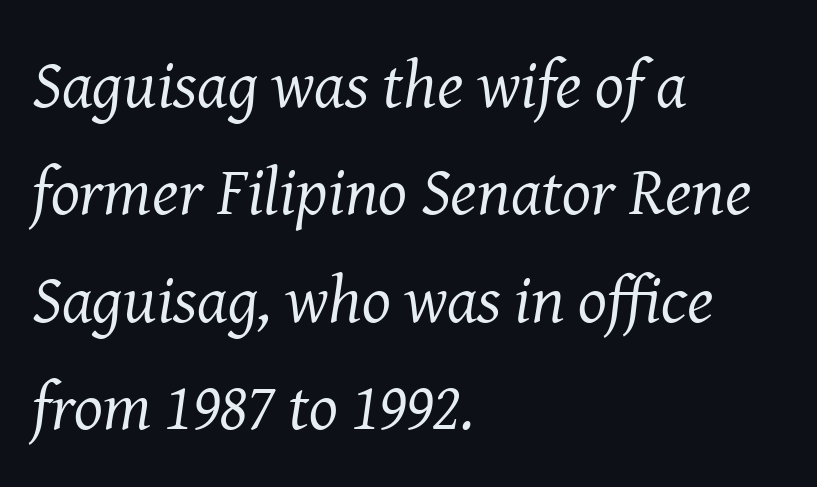
The image shows 68 px regular-weight serif type, italic (leaning right); set left-aligned, normal line spacing (1.58x), normal letter spacing, not underlined; medium stroke contrast and a medium x-height.
